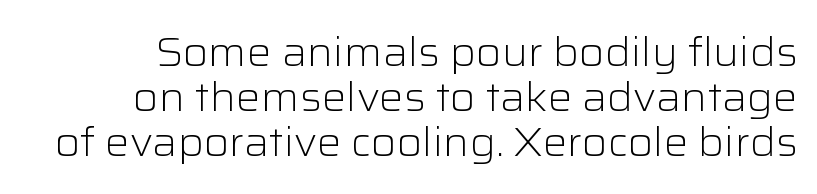
{"serif": "no", "italic": "no", "bold": "no", "weight": "light", "width": "normal", "stroke_contrast": "low", "x_height": "medium", "monospaced": "no", "underline": "no", "line_spacing": "tight", "line_spacing_ratio": 1.1, "letter_spacing": "normal", "letter_spacing_em": 0.0, "glyph_px": 41}
